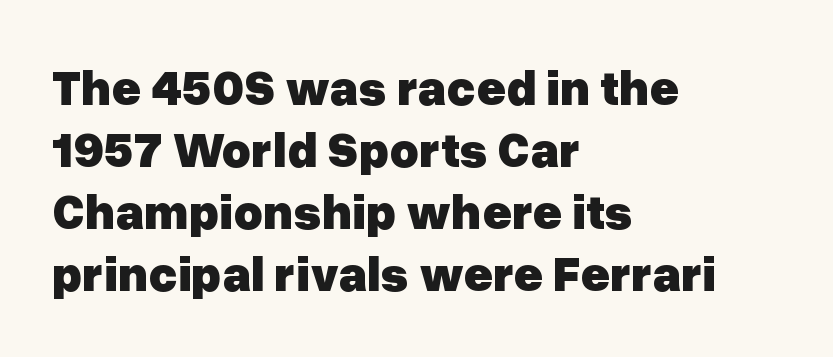
{"serif": "no", "italic": "no", "bold": "yes", "weight": "heavy", "width": "normal", "stroke_contrast": "low", "x_height": "medium", "monospaced": "no", "underline": "no", "align": "left", "line_spacing_ratio": 1.24, "letter_spacing": "normal", "letter_spacing_em": 0.0, "glyph_px": 50}
